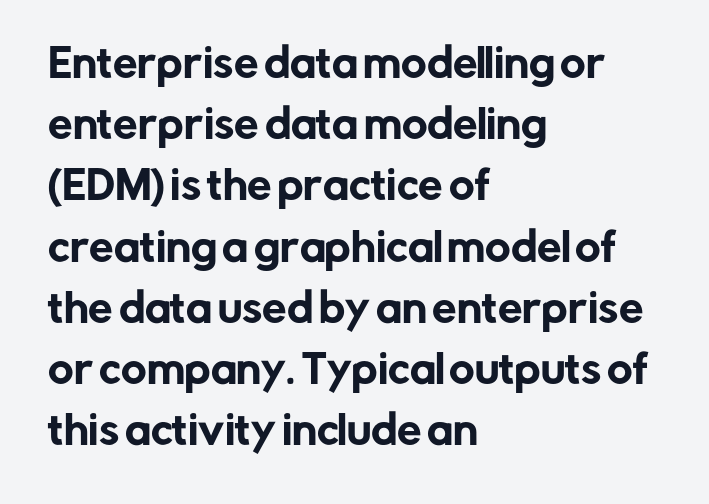
Q: Is the text italic (slanted)? A: No, it is upright.
Q: Is the typeface a serif or a sans-serif typeface? A: Sans-serif.
Q: Is the text underlined? A: No.
Q: How is the paragraph aligned? A: Left-aligned.
Q: Is the spacing between letters normal or unusually wide? A: Normal.
Q: Is the spacing between lines tight, normal or loose? A: Normal.
Q: Width (condensed, normal, or wide)? A: Normal.
Q: Stroke contrast? A: Low.
Q: x-height? A: Medium.
Q: Monospaced? A: No.
